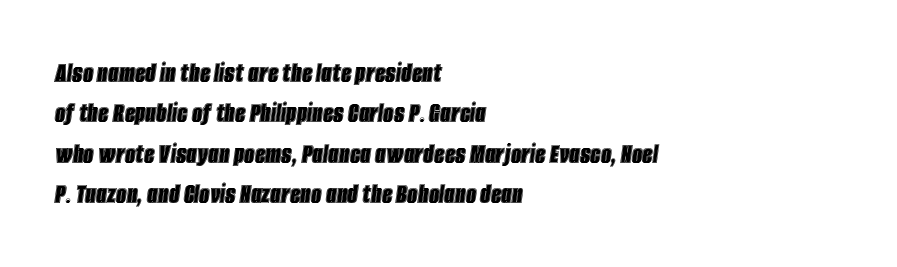
{"italic": "yes", "lean": "right", "slant_degrees": 8, "width": "condensed", "x_height": "large", "monospaced": "no", "underline": "no", "align": "left", "line_spacing": "normal", "line_spacing_ratio": 1.39, "letter_spacing": "normal", "letter_spacing_em": 0.0, "glyph_px": 29}
